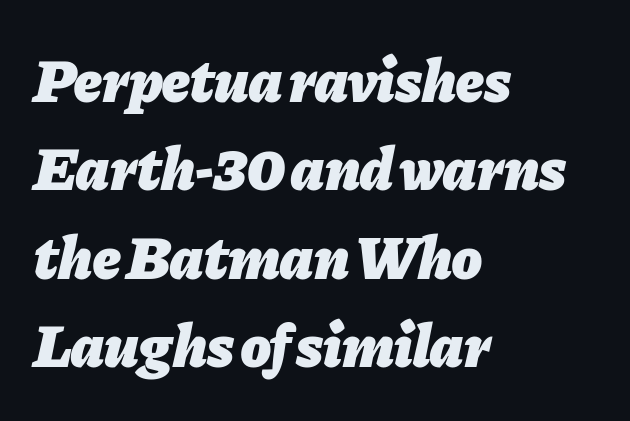
{"italic": "yes", "lean": "right", "slant_degrees": 11, "bold": "yes", "weight": "heavy", "width": "normal", "stroke_contrast": "low", "x_height": "medium", "monospaced": "no", "underline": "no", "align": "left", "line_spacing": "normal", "line_spacing_ratio": 1.45, "letter_spacing": "normal", "letter_spacing_em": 0.0, "glyph_px": 61}
